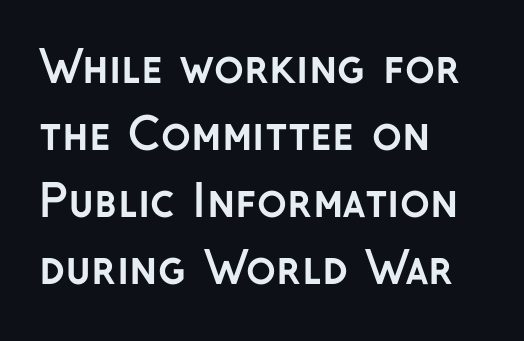
Q: Is the text bold? A: Yes.
Q: Is the text italic (slanted)? A: No, it is upright.
Q: Is the typeface a serif or a sans-serif typeface? A: Sans-serif.
Q: Is the text underlined? A: No.
Q: How is the paragraph aligned? A: Left-aligned.
Q: Is the spacing between letters normal or unusually wide? A: Normal.
Q: Is the spacing between lines tight, normal or loose? A: Normal.
Q: Width (condensed, normal, or wide)? A: Normal.
Q: Stroke contrast? A: Low.
Q: x-height? A: Medium.
Q: Monospaced? A: No.
